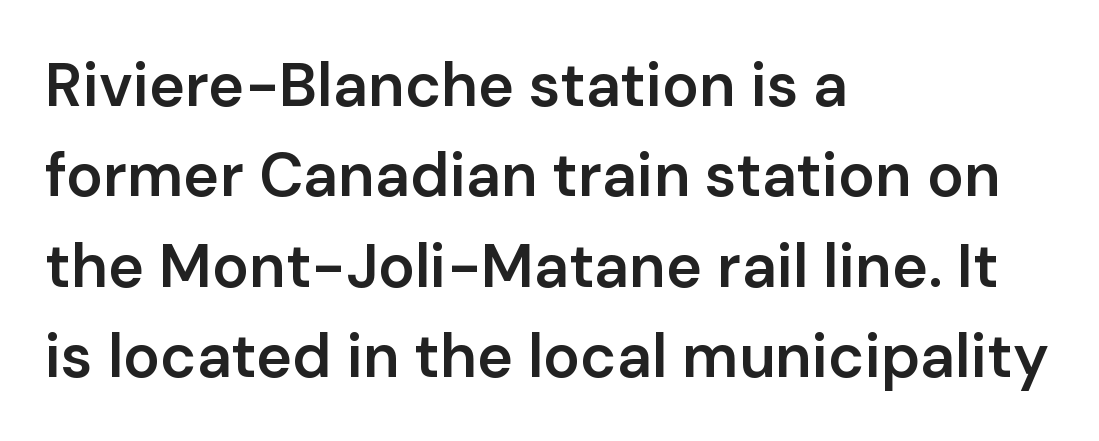
The image shows 61 px semibold sans-serif type, upright; set left-aligned, normal line spacing (1.48x), normal letter spacing, not underlined; low stroke contrast and a medium x-height.
